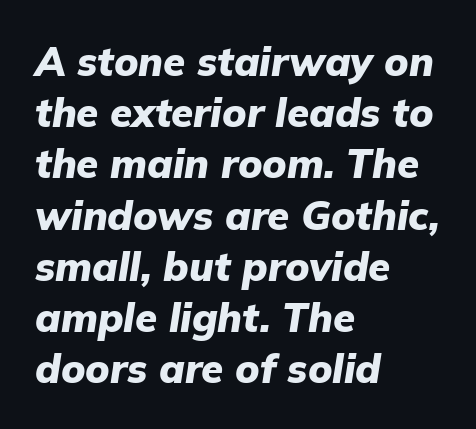
The image shows 40 px heavy type, italic (leaning right); set left-aligned, normal line spacing (1.28x), normal letter spacing, not underlined; low stroke contrast and a medium x-height.
